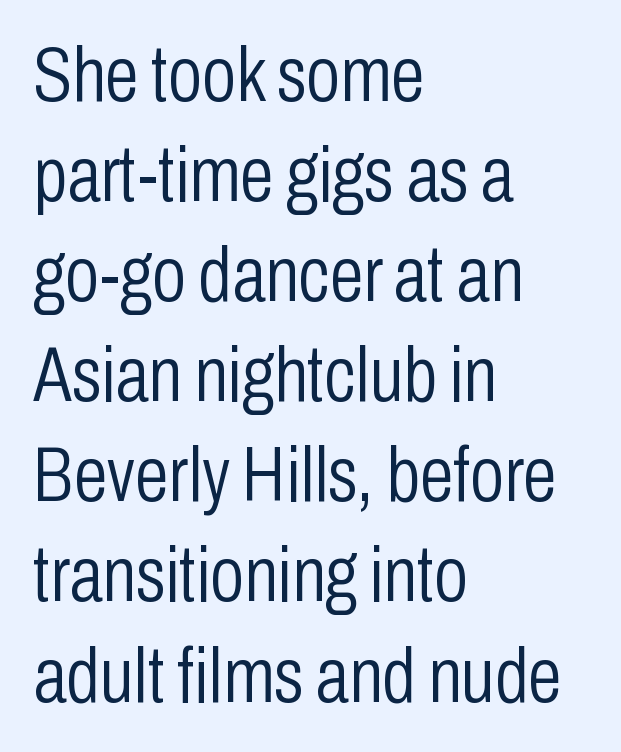
Line spacing here is normal. Each letter keeps its own natural width here, so spacing adapts to shape. This sample uses an upright cut, with every glyph sitting square on the baseline. The strip under each line holds only bare page. Is the letter spacing exaggerated? No — it looks like the ordinary default. The letters look calm and open, with moderate or lighter stems.
